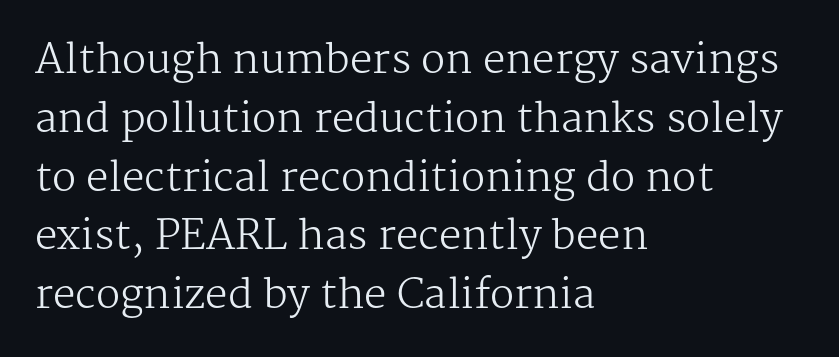
The image shows 40 px regular-weight serif type, upright; set left-aligned, normal line spacing (1.47x), normal letter spacing, not underlined; medium stroke contrast and a medium x-height.
